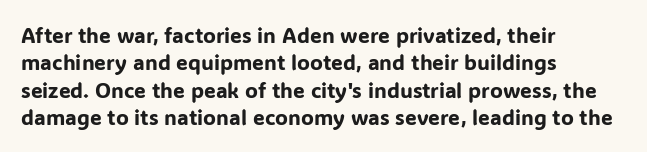
{"italic": "no", "underline": "no", "align": "left", "line_spacing": "normal", "line_spacing_ratio": 1.3, "letter_spacing": "normal", "letter_spacing_em": 0.0, "glyph_px": 21}
